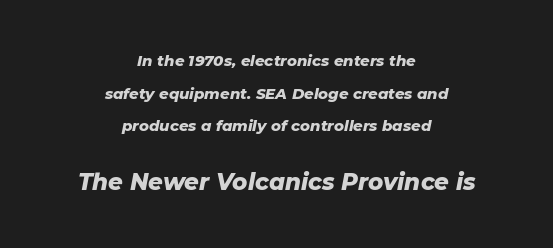
{"italic": "yes", "lean": "right", "slant_degrees": 11, "bold": "yes", "underline": "no", "align": "center", "line_spacing": "loose", "line_spacing_ratio": 2.18, "letter_spacing": "normal", "letter_spacing_em": 0.0, "larger_block": "second", "size_ratio": 1.53, "glyph_px": 23}
